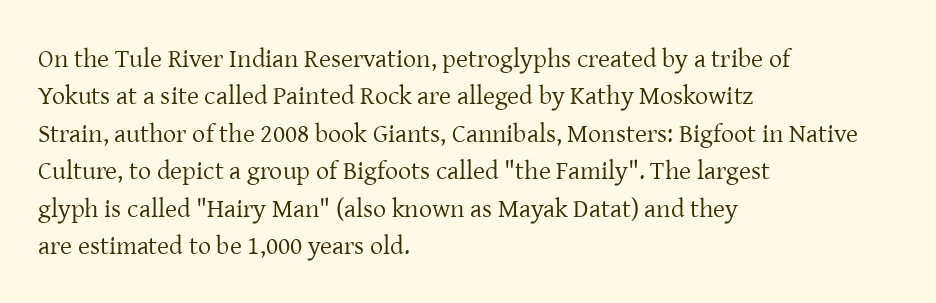
{"italic": "no", "bold": "no", "underline": "no", "align": "left", "line_spacing": "normal", "line_spacing_ratio": 1.44, "letter_spacing": "normal", "letter_spacing_em": 0.0, "glyph_px": 26}
